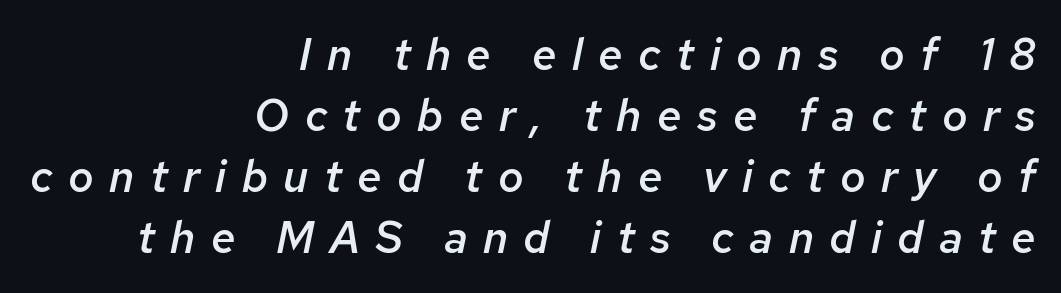
Q: Is the text bold? A: Semi-bold.
Q: Is the text italic (slanted)? A: Yes, it leans right by about 12 degrees.
Q: Is the text underlined? A: No.
Q: How is the paragraph aligned? A: Right-aligned.
Q: Is the spacing between letters normal or unusually wide? A: Unusually wide.
Q: Is the spacing between lines tight, normal or loose? A: Normal.
Q: Width (condensed, normal, or wide)? A: Normal.
Q: Stroke contrast? A: Low.
Q: x-height? A: Medium.
Q: Monospaced? A: No.
